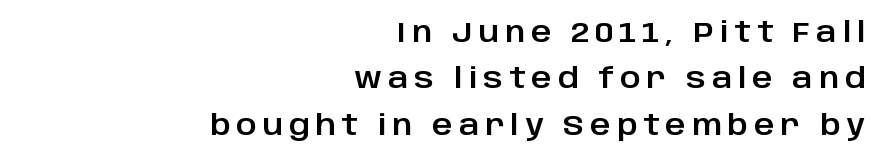
The image shows 28 px sans-serif type, upright; set right-aligned, normal line spacing (1.66x), unusually wide letter spacing (+0.21 em), not underlined; low stroke contrast and a large x-height.
